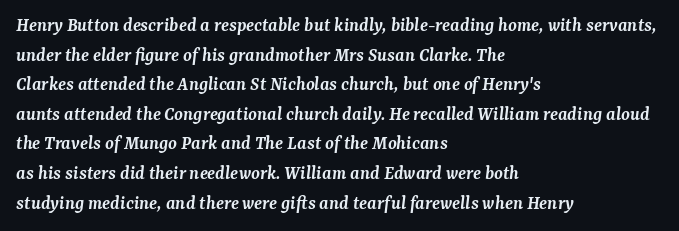
Q: Is the text bold? A: Semi-bold.
Q: Is the text italic (slanted)? A: Yes, it leans right by about 7 degrees.
Q: Is the text underlined? A: No.
Q: How is the paragraph aligned? A: Left-aligned.
Q: Is the spacing between letters normal or unusually wide? A: Normal.
Q: Is the spacing between lines tight, normal or loose? A: Normal.
